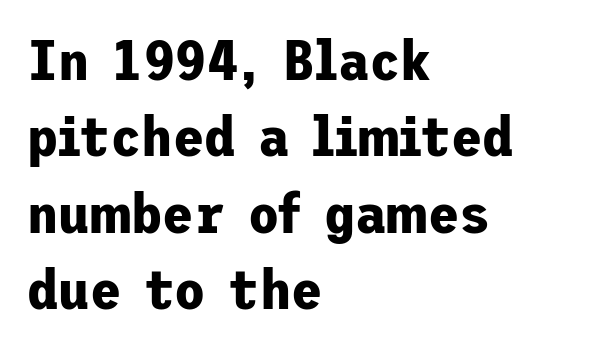
The image shows 57 px bold sans-serif type, upright; set left-aligned, normal line spacing (1.34x), normal letter spacing, not underlined; low stroke contrast and a medium x-height.
